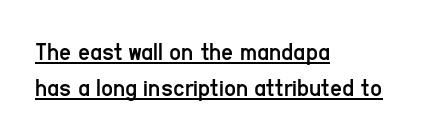
Q: Is the text bold? A: No.
Q: Is the text italic (slanted)? A: No, it is upright.
Q: Is the text underlined? A: Yes.
Q: How is the paragraph aligned? A: Left-aligned.
Q: Is the spacing between letters normal or unusually wide? A: Normal.
Q: Is the spacing between lines tight, normal or loose? A: Normal.
